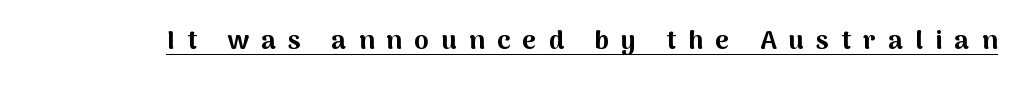
Q: Is the text bold? A: Yes.
Q: Is the text italic (slanted)? A: No, it is upright.
Q: Is the text underlined? A: Yes.
Q: Is the spacing between letters normal or unusually wide? A: Unusually wide.
